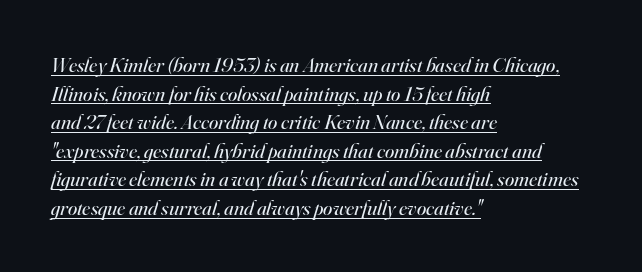
A typesetter would mark this as italic. Reading down the column, the eye jumps a familiar distance to each next line. Weight class: somewhere from thin through regular. Line beginnings align vertically; line endings do not. The horizontal fit of the characters is conventional and even. This rendering features underlined lettering.
